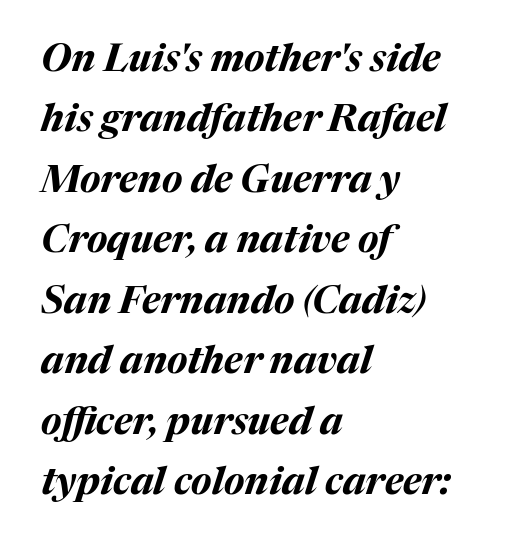
Horizontal bands of white between lines are of average thickness. The baseline area is clear. Is the type slanted? Yes — the strokes lean at a clear angle. These lines stack with their left ends in a neat column.
